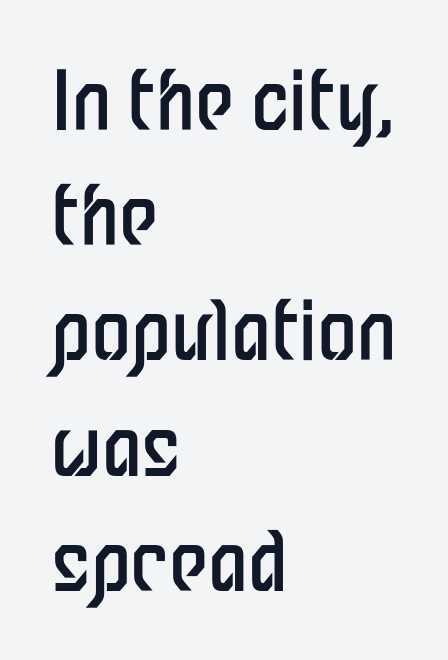
Q: Is the text bold? A: No.
Q: Is the text italic (slanted)? A: No, it is upright.
Q: Is the typeface a serif or a sans-serif typeface? A: Sans-serif.
Q: Is the text underlined? A: No.
Q: How is the paragraph aligned? A: Left-aligned.
Q: Is the spacing between letters normal or unusually wide? A: Normal.
Q: Is the spacing between lines tight, normal or loose? A: Normal.
Q: Width (condensed, normal, or wide)? A: Condensed.
Q: Stroke contrast? A: Low.
Q: x-height? A: Medium.
Q: Monospaced? A: No.
